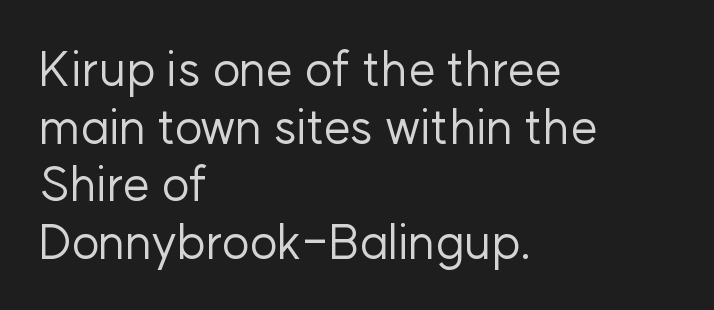
Upright lettering throughout. Each line starts at the same left margin while the right side varies. This sample has the flowing, uneven cadence of proportional lettering. In terms of letterform style, serifs are entirely absent. Vertical stems look standard width or narrower in stroke. Any mark beneath the type? The region is blank.
